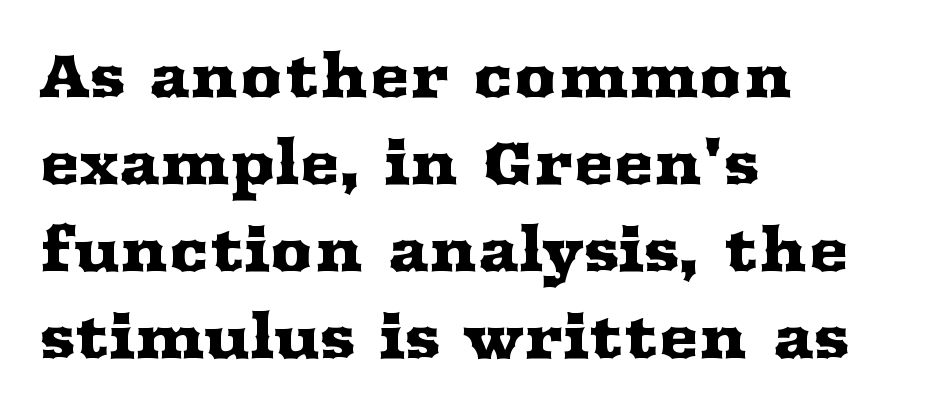
The image shows 60 px wide serif type, upright; set left-aligned, normal line spacing (1.45x), normal letter spacing, not underlined; medium stroke contrast and a medium x-height.
